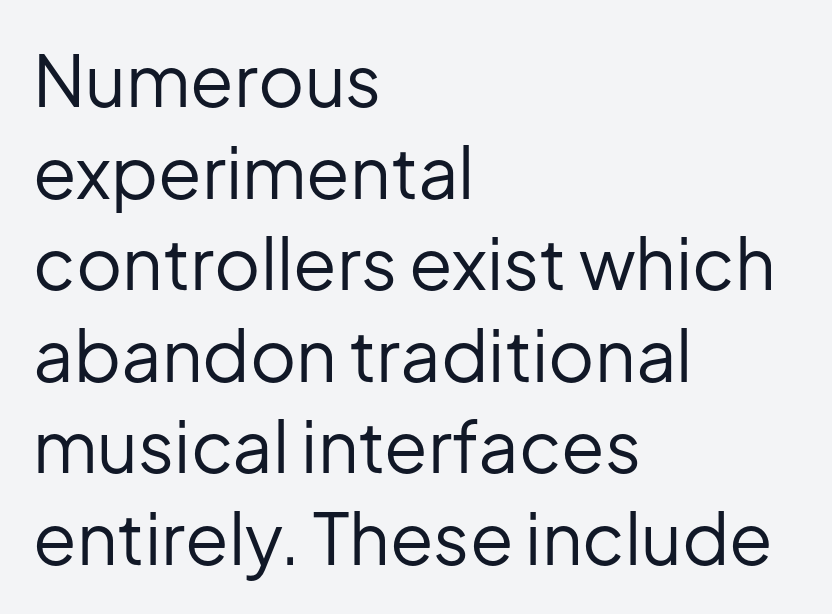
{"serif": "no", "italic": "no", "bold": "no", "weight": "regular", "width": "normal", "stroke_contrast": "low", "x_height": "medium", "monospaced": "no", "underline": "no", "align": "left", "line_spacing": "normal", "line_spacing_ratio": 1.29, "letter_spacing": "normal", "letter_spacing_em": 0.0, "glyph_px": 71}
